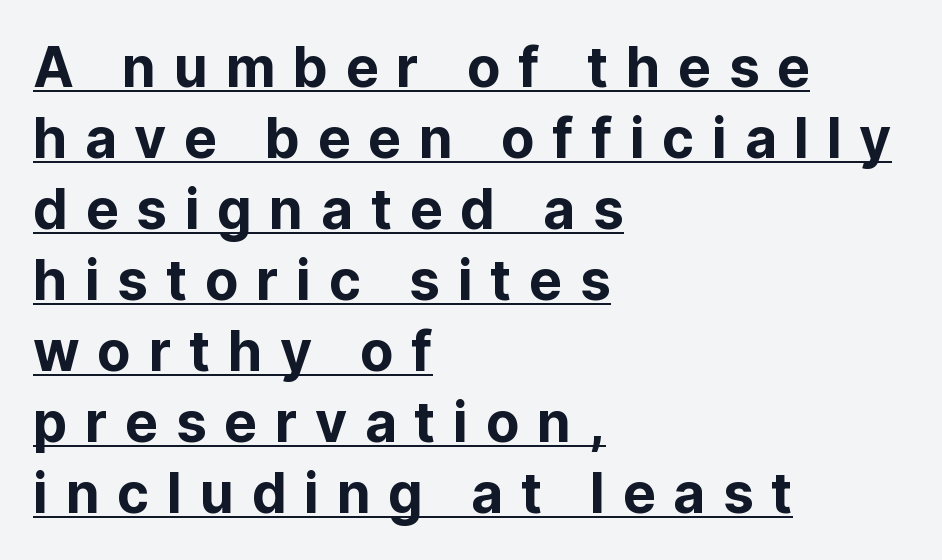
{"serif": "no", "italic": "no", "width": "normal", "stroke_contrast": "low", "x_height": "medium", "monospaced": "no", "underline": "yes", "align": "left", "line_spacing": "normal", "line_spacing_ratio": 1.29, "letter_spacing": "wide", "letter_spacing_em": 0.32, "glyph_px": 55}
